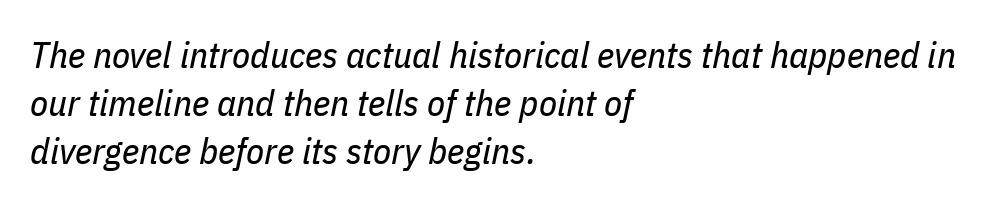
Q: Is the text bold? A: No.
Q: Is the text italic (slanted)? A: Yes, it leans right by about 11 degrees.
Q: Is the text underlined? A: No.
Q: How is the paragraph aligned? A: Left-aligned.
Q: Is the spacing between letters normal or unusually wide? A: Normal.
Q: Is the spacing between lines tight, normal or loose? A: Normal.
Q: Width (condensed, normal, or wide)? A: Condensed.
Q: Stroke contrast? A: Low.
Q: x-height? A: Medium.
Q: Monospaced? A: No.
